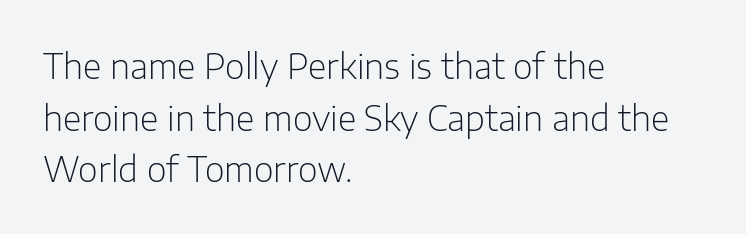
The image shows 34 px light sans-serif type, upright; set left-aligned, normal line spacing (1.52x), normal letter spacing, not underlined; low stroke contrast and a medium x-height.
